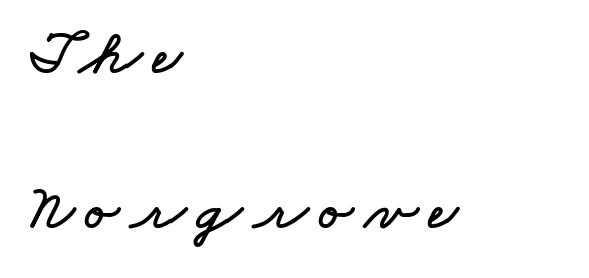
The image shows 64 px wide type; set left-aligned, loose line spacing (2.42x), not underlined; low stroke contrast and a small x-height.
